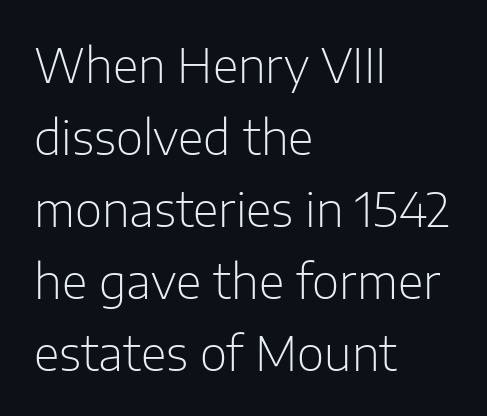
{"serif": "no", "italic": "no", "bold": "no", "weight": "light", "width": "normal", "stroke_contrast": "low", "x_height": "medium", "monospaced": "no", "underline": "no", "align": "left", "line_spacing": "normal", "line_spacing_ratio": 1.53, "letter_spacing": "normal", "letter_spacing_em": 0.0, "glyph_px": 47}
